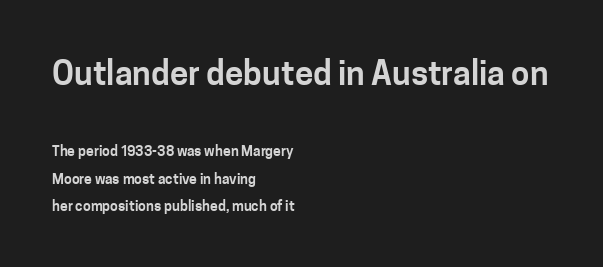
The image shows 33 px sans-serif type, upright; set left-aligned, loose line spacing (1.94x), normal letter spacing, not underlined; the first (top) block is 2.36x larger; low stroke contrast and a medium x-height.
